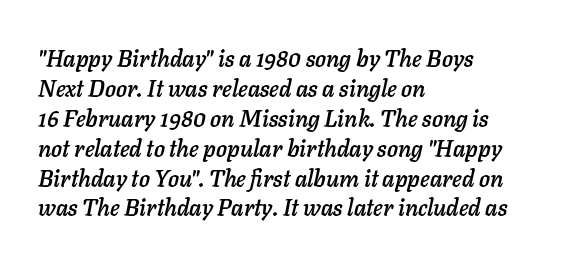
{"italic": "yes", "lean": "right", "slant_degrees": 11, "underline": "no", "align": "left", "line_spacing": "normal", "line_spacing_ratio": 1.3, "letter_spacing": "normal", "letter_spacing_em": 0.0, "glyph_px": 23}
